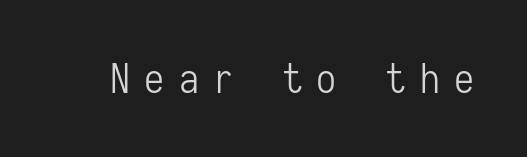
Q: Is the text bold? A: No.
Q: Is the text italic (slanted)? A: No, it is upright.
Q: Is the typeface a serif or a sans-serif typeface? A: Sans-serif.
Q: Is the text underlined? A: No.
Q: Is the spacing between letters normal or unusually wide? A: Unusually wide.
Q: Width (condensed, normal, or wide)? A: Condensed.
Q: Stroke contrast? A: Low.
Q: x-height? A: Medium.
Q: Monospaced? A: Yes.
